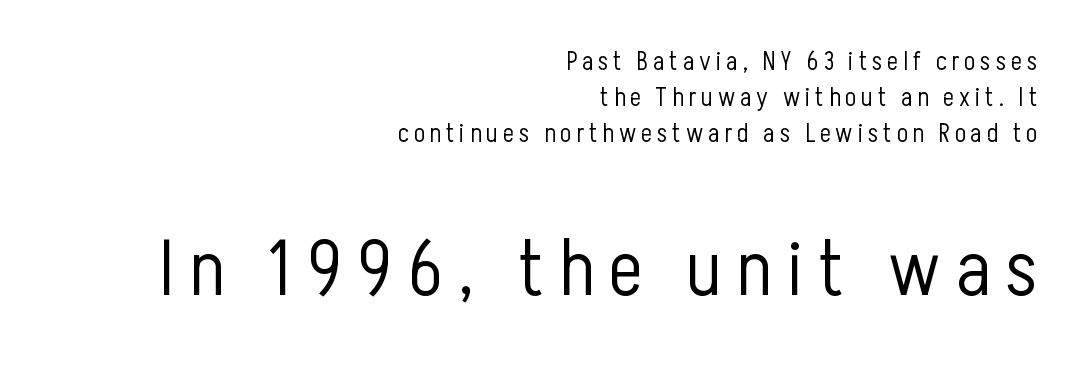
Q: Is the text bold? A: No.
Q: Is the text italic (slanted)? A: No, it is upright.
Q: Is the typeface a serif or a sans-serif typeface? A: Sans-serif.
Q: Is the text underlined? A: No.
Q: How is the paragraph aligned? A: Right-aligned.
Q: Is the spacing between lines tight, normal or loose? A: Normal.
Q: Which block of text is set in a larger size, the first (top) or the second (bottom)? A: The second (bottom) one.
Q: Width (condensed, normal, or wide)? A: Condensed.
Q: Stroke contrast? A: Low.
Q: x-height? A: Medium.
Q: Monospaced? A: No.
